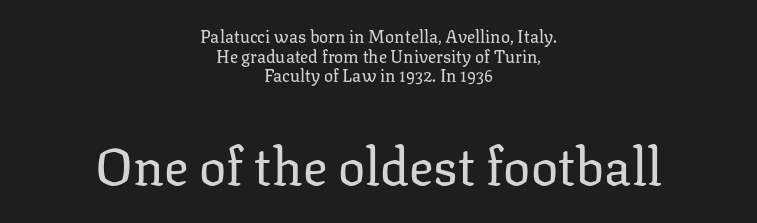
The image shows 51 px regular-weight serif type, upright; set centered, line spacing 1.16x, normal letter spacing, not underlined; the second (bottom) block is 3.0x larger; low stroke contrast and a medium x-height.
